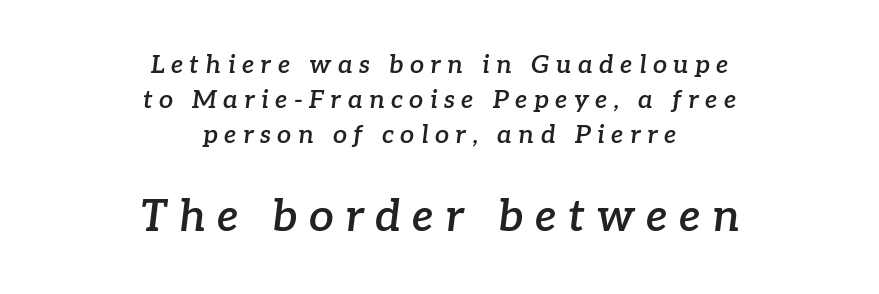
{"serif": "yes", "italic": "yes", "lean": "right", "slant_degrees": 7, "bold": "semi", "weight": "semibold", "width": "normal", "stroke_contrast": "low", "x_height": "medium", "monospaced": "no", "underline": "no", "align": "center", "line_spacing": "normal", "line_spacing_ratio": 1.41, "letter_spacing": "wide", "letter_spacing_em": 0.26, "larger_block": "second", "size_ratio": 1.76, "glyph_px": 44}
